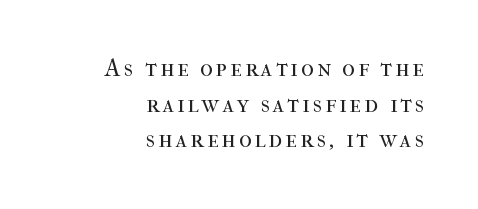
The image shows 24 px text type, upright; set right-aligned, normal line spacing (1.48x), not underlined.
